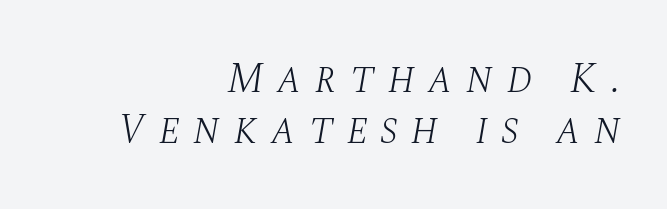
Q: Is the text bold? A: No.
Q: Is the text italic (slanted)? A: Yes, it leans right by about 10 degrees.
Q: Is the typeface a serif or a sans-serif typeface? A: Serif.
Q: Is the text underlined? A: No.
Q: How is the paragraph aligned? A: Right-aligned.
Q: Is the spacing between letters normal or unusually wide? A: Unusually wide.
Q: Width (condensed, normal, or wide)? A: Normal.
Q: Stroke contrast? A: Medium.
Q: x-height? A: Large.
Q: Monospaced? A: No.
